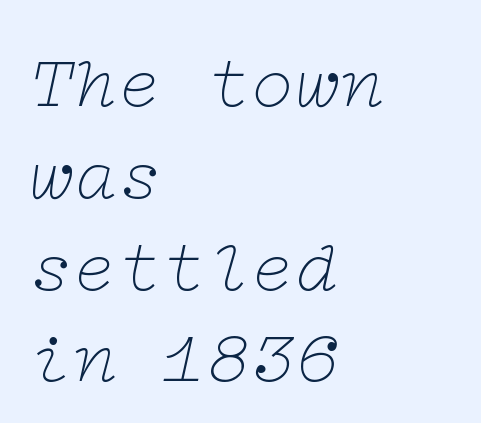
Any mark beneath the type? The region is blank. Notice how the stems are inclined rather than vertical — that's the hallmark of italics. Between one letter and the next there's only the usual sliver of space. Alignment: flush left. Weight: regular or lighter.
